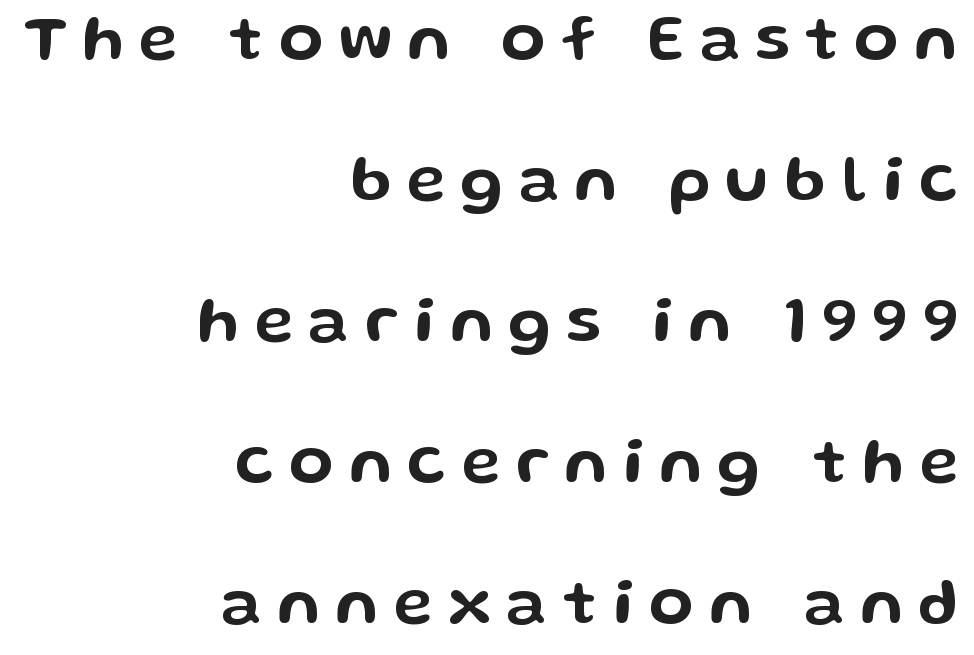
The line-height multiplier appears high, well above default. Here the designer chose a conventional face with non-uniform glyph widths. Grotesque or geometric, the face here clearly has no serifs. Each word looks stretched out because of the extra space between its letters.
